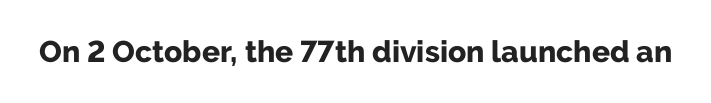
{"serif": "no", "italic": "no", "bold": "yes", "weight": "bold", "width": "normal", "stroke_contrast": "low", "x_height": "medium", "monospaced": "no", "underline": "no", "letter_spacing": "normal", "letter_spacing_em": 0.0, "glyph_px": 30}
